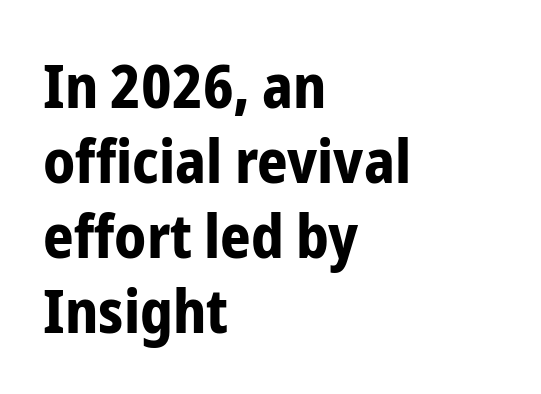
Line beginnings align vertically; line endings do not. The passage shown is typeset with a sans-serif family. Typesetter's note: full bold, strokes at maximum text heaviness. Nothing unusual about the tracking: characters are spaced as the font intends. Only glyphs here, with clear space below each row. It's the straight-up-and-down kind of type.
